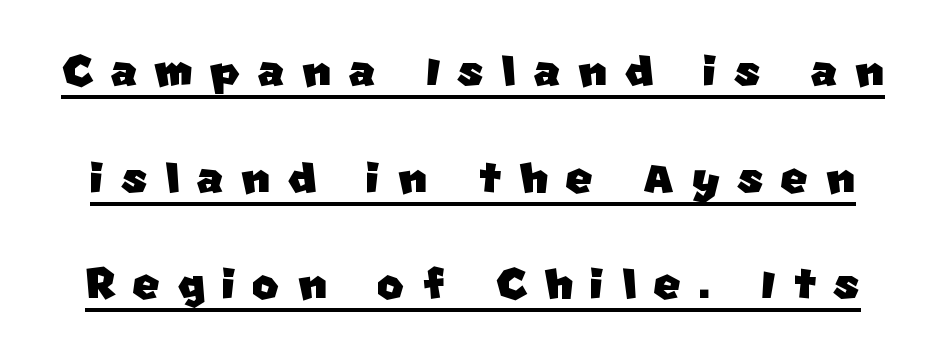
The image shows 58 px sans-serif type; set line spacing 1.84x, unusually wide letter spacing (+0.3 em), underlined; low stroke contrast and a large x-height.
